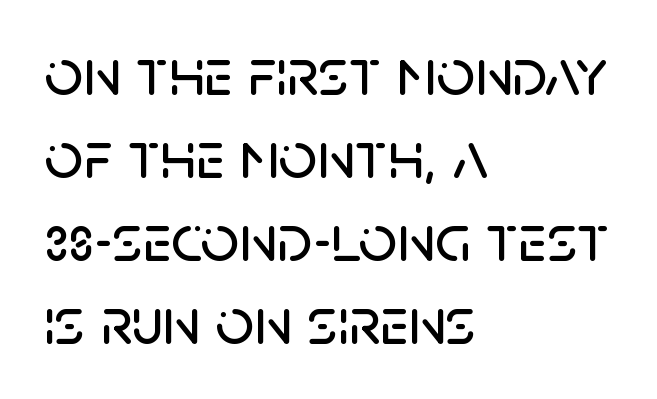
Q: Is the text italic (slanted)? A: No, it is upright.
Q: Is the typeface a serif or a sans-serif typeface? A: Sans-serif.
Q: Is the text underlined? A: No.
Q: How is the paragraph aligned? A: Left-aligned.
Q: Is the spacing between letters normal or unusually wide? A: Normal.
Q: Width (condensed, normal, or wide)? A: Normal.
Q: Stroke contrast? A: Low.
Q: x-height? A: Large.
Q: Monospaced? A: No.
